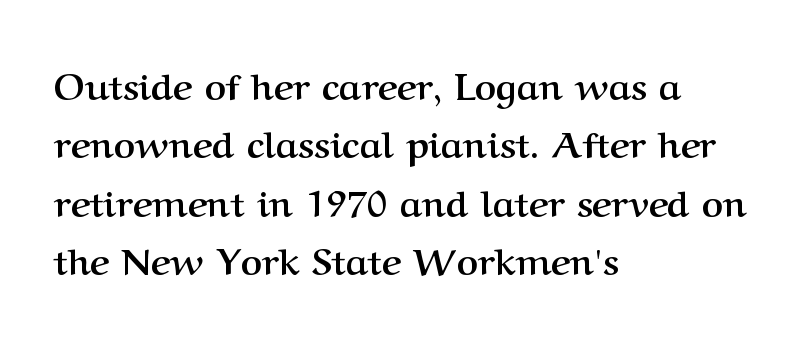
Q: Is the text bold? A: Yes.
Q: Is the text italic (slanted)? A: No, it is upright.
Q: Is the typeface a serif or a sans-serif typeface? A: Serif.
Q: Is the text underlined? A: No.
Q: How is the paragraph aligned? A: Left-aligned.
Q: Is the spacing between letters normal or unusually wide? A: Normal.
Q: Is the spacing between lines tight, normal or loose? A: Normal.
Q: Width (condensed, normal, or wide)? A: Normal.
Q: Stroke contrast? A: Medium.
Q: x-height? A: Medium.
Q: Monospaced? A: No.
